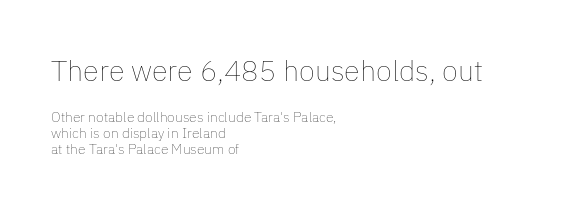
Q: Is the text bold? A: No.
Q: Is the text italic (slanted)? A: No, it is upright.
Q: Is the text underlined? A: No.
Q: How is the paragraph aligned? A: Left-aligned.
Q: Is the spacing between letters normal or unusually wide? A: Normal.
Q: Is the spacing between lines tight, normal or loose? A: Tight.
Q: Which block of text is set in a larger size, the first (top) or the second (bottom)? A: The first (top) one.
Q: Width (condensed, normal, or wide)? A: Normal.
Q: Stroke contrast? A: Low.
Q: x-height? A: Medium.
Q: Monospaced? A: No.
